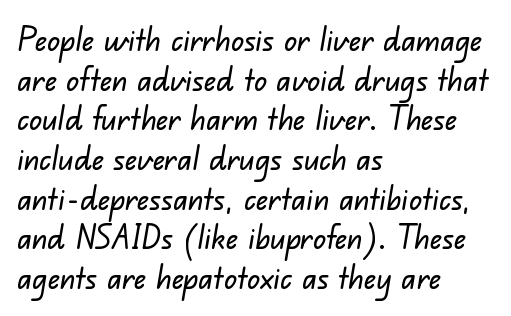
Q: Is the typeface a serif or a sans-serif typeface? A: Sans-serif.
Q: Is the text underlined? A: No.
Q: How is the paragraph aligned? A: Left-aligned.
Q: Is the spacing between letters normal or unusually wide? A: Normal.
Q: Width (condensed, normal, or wide)? A: Normal.
Q: Stroke contrast? A: Low.
Q: x-height? A: Small.
Q: Monospaced? A: No.
